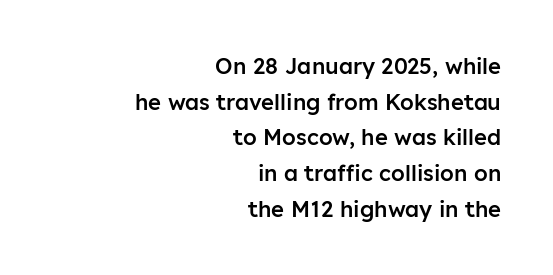
{"italic": "no", "bold": "semi", "underline": "no", "align": "right", "line_spacing": "normal", "line_spacing_ratio": 1.62, "letter_spacing": "normal", "letter_spacing_em": 0.0, "glyph_px": 22}
